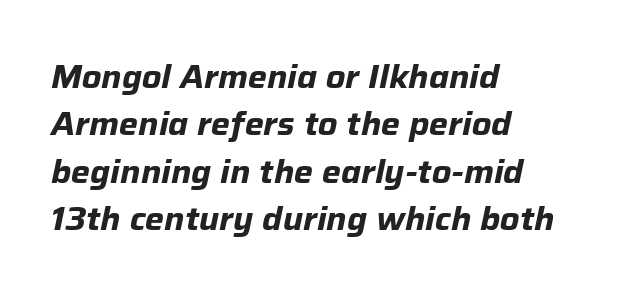
The image shows 32 px bold type, italic (leaning right); set left-aligned, normal line spacing (1.48x), normal letter spacing, not underlined; low stroke contrast and a medium x-height.
